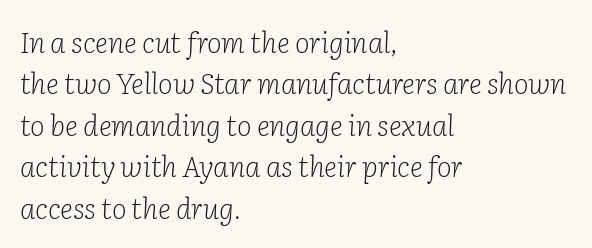
The image shows 28 px light serif type, italic (leaning right); set left-aligned, normal line spacing (1.48x), normal letter spacing, not underlined; low stroke contrast and a medium x-height.
